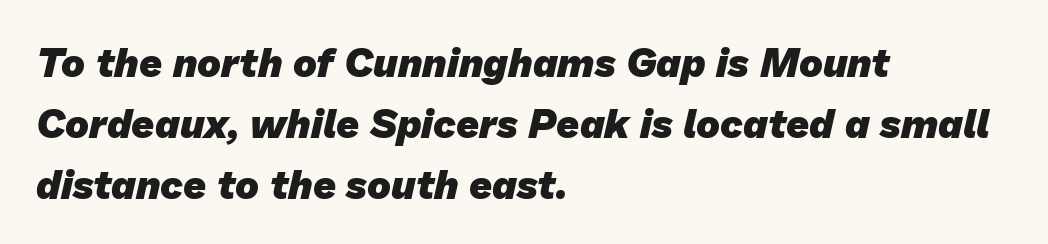
The image shows 40 px heavy sans-serif type; set left-aligned, normal line spacing (1.52x), normal letter spacing, not underlined; low stroke contrast and a medium x-height.
